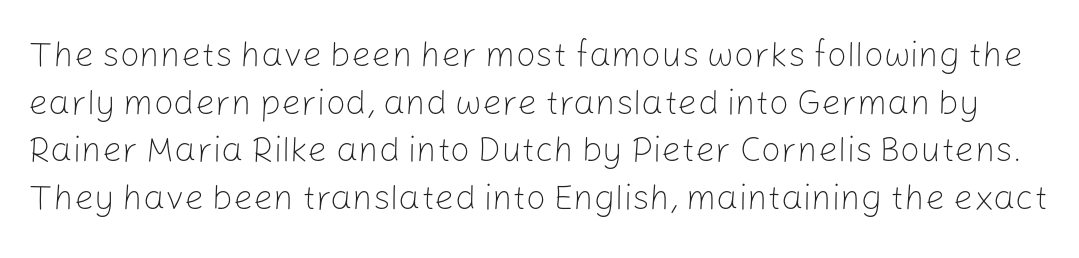
{"serif": "no", "italic": "no", "bold": "no", "weight": "light", "width": "normal", "stroke_contrast": "low", "x_height": "medium", "monospaced": "no", "underline": "no", "line_spacing": "normal", "line_spacing_ratio": 1.36, "letter_spacing": "normal", "letter_spacing_em": 0.0, "glyph_px": 35}
